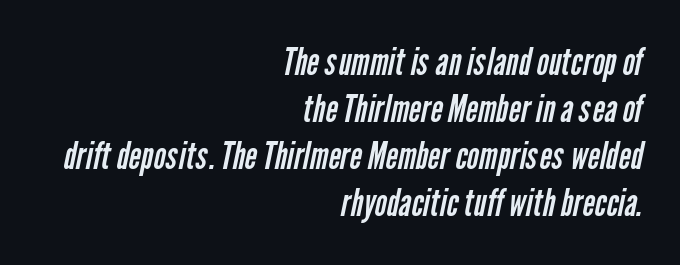
The image shows 37 px regular-weight, condensed sans-serif type; set right-aligned, normal line spacing (1.27x), normal letter spacing, not underlined; low stroke contrast and a medium x-height.
